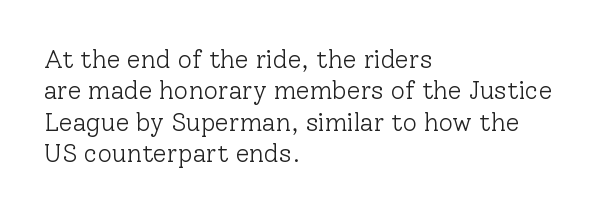
The image shows 25 px text type, upright; set left-aligned, normal line spacing (1.26x), normal letter spacing, not underlined.
